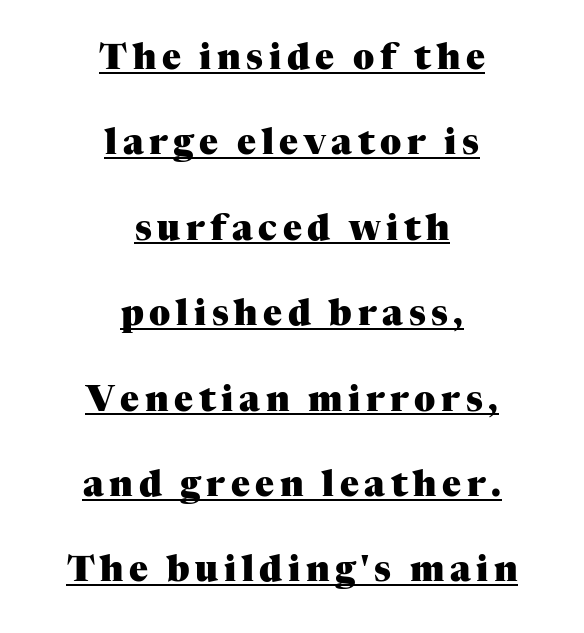
The image shows 35 px heavy serif type, upright; set centered, loose line spacing (2.44x), underlined; medium stroke contrast and a medium x-height.
